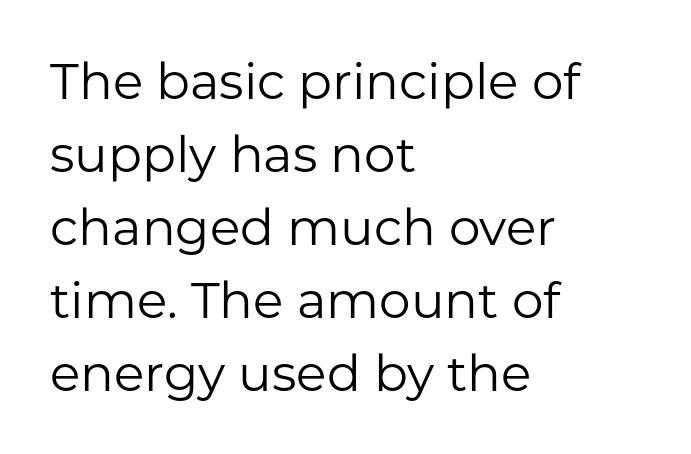
The image shows 50 px regular-weight sans-serif type, upright; set left-aligned, normal line spacing (1.46x), normal letter spacing, not underlined; low stroke contrast and a medium x-height.
